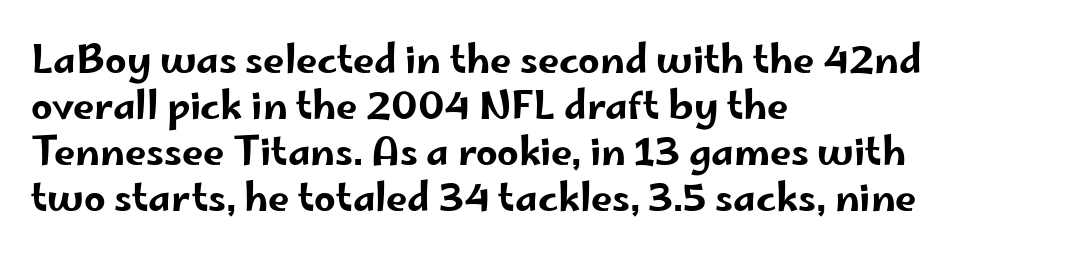
The image shows 38 px wide sans-serif type, upright; set left-aligned, line spacing 1.21x, normal letter spacing, not underlined; low stroke contrast and a small x-height.
